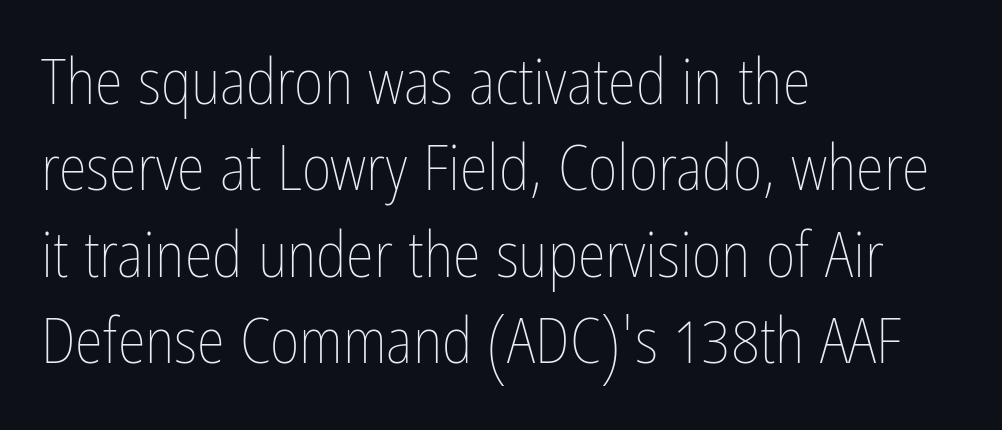
It's the straight-up-and-down kind of type. Nothing heavy about these letters — not bold at all. Vertically, the passage feels balanced, rows spaced as you'd expect. Character widths vary here, with narrow letters taking less room than wide ones.
